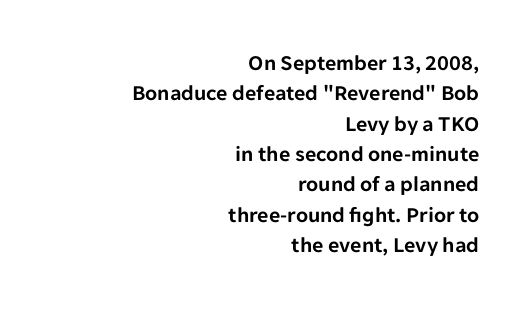
{"italic": "no", "underline": "no", "align": "right", "line_spacing": "normal", "line_spacing_ratio": 1.38, "letter_spacing": "normal", "letter_spacing_em": 0.0, "glyph_px": 22}
